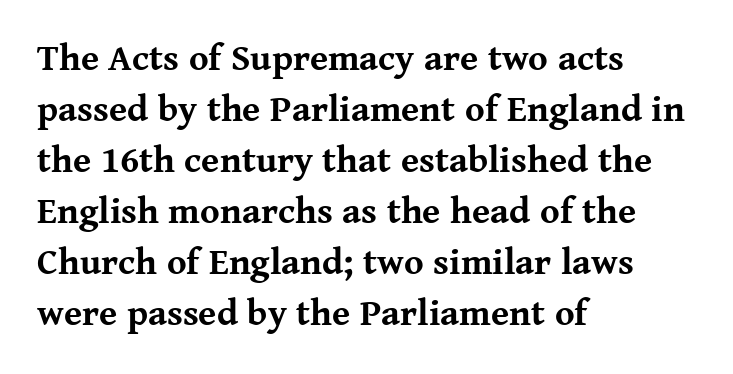
Character widths vary here, with narrow letters taking less room than wide ones. A serif font was chosen for this passage. Bold? Absolutely — the strokes are thick and heavy. Nothing unusual about the tracking: characters are spaced as the font intends. Layout note: lines flush left.
